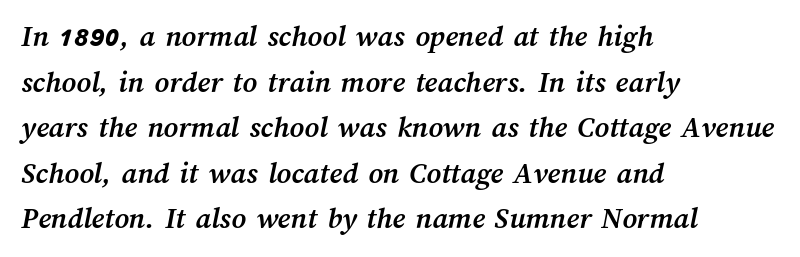
The image shows 31 px semibold type; set left-aligned, normal line spacing (1.47x), normal letter spacing, not underlined; medium stroke contrast and a medium x-height.
